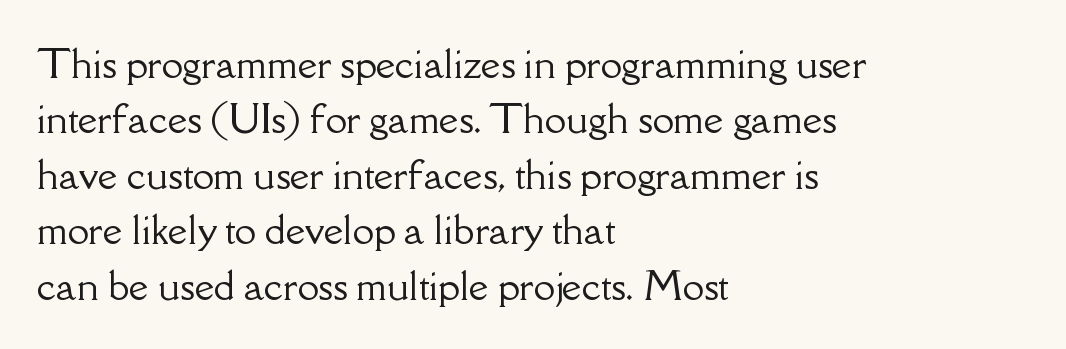
{"serif": "yes", "italic": "no", "width": "normal", "stroke_contrast": "low", "x_height": "small", "monospaced": "no", "underline": "no", "align": "left", "line_spacing": "normal", "line_spacing_ratio": 1.46, "letter_spacing": "normal", "letter_spacing_em": 0.0, "glyph_px": 38}
